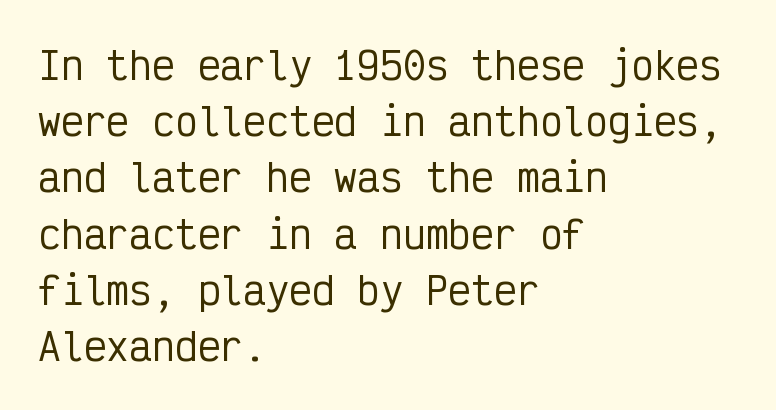
{"serif": "no", "italic": "no", "width": "condensed", "stroke_contrast": "low", "x_height": "medium", "monospaced": "yes", "underline": "no", "align": "left", "line_spacing": "normal", "line_spacing_ratio": 1.48, "letter_spacing": "normal", "letter_spacing_em": 0.0, "glyph_px": 38}
